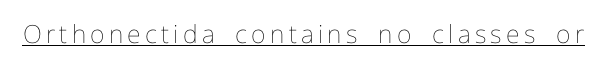
The image shows 25 px text type, upright; set underlined.
